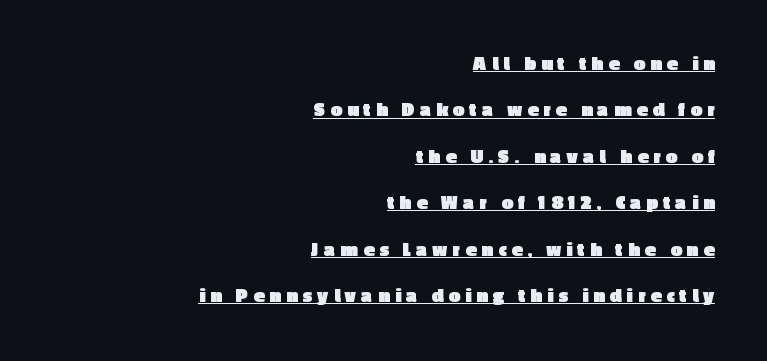
{"italic": "no", "bold": "yes", "underline": "yes", "align": "right", "line_spacing": "loose", "line_spacing_ratio": 2.32, "letter_spacing": "wide", "letter_spacing_em": 0.27, "glyph_px": 20}
